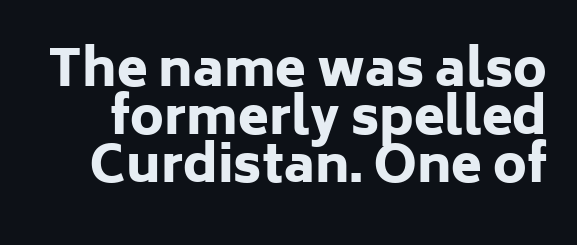
Q: Is the text bold? A: Yes.
Q: Is the text italic (slanted)? A: No, it is upright.
Q: Is the typeface a serif or a sans-serif typeface? A: Sans-serif.
Q: Is the text underlined? A: No.
Q: Is the spacing between letters normal or unusually wide? A: Normal.
Q: Is the spacing between lines tight, normal or loose? A: Tight.
Q: Width (condensed, normal, or wide)? A: Normal.
Q: Stroke contrast? A: Low.
Q: x-height? A: Medium.
Q: Monospaced? A: No.
